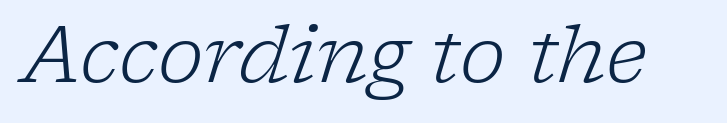
It's the slanting kind of type. Each letter's strokes conclude with small projecting serifs. The passage shown has conventional tracking throughout. These lines are rendered in a variable-pitch font. Check under the words: just untouched page. The font sits on the lighter half of the weight spectrum, regular included.
